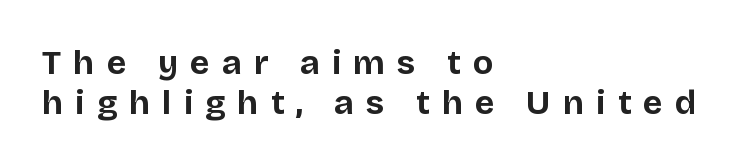
{"serif": "no", "italic": "no", "bold": "yes", "weight": "bold", "width": "normal", "stroke_contrast": "low", "x_height": "large", "monospaced": "no", "underline": "no", "align": "left", "line_spacing_ratio": 1.18, "letter_spacing": "wide", "letter_spacing_em": 0.35, "glyph_px": 34}
